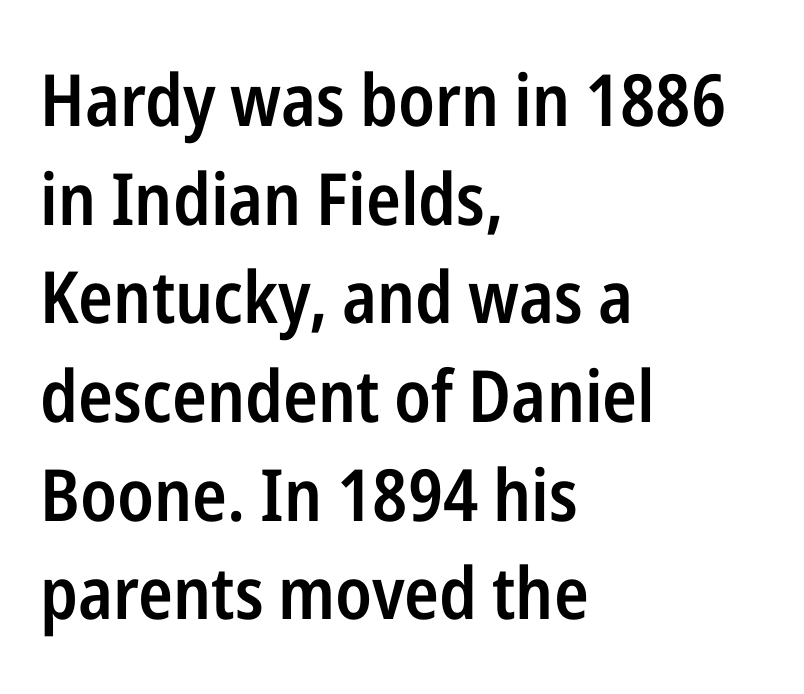
The image shows 72 px semibold, condensed sans-serif type, upright; set left-aligned, normal line spacing (1.37x), normal letter spacing, not underlined; low stroke contrast and a medium x-height.
